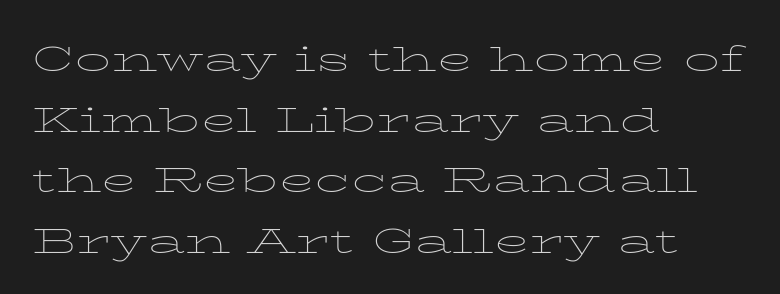
{"italic": "no", "bold": "no", "weight": "thin", "width": "wide", "stroke_contrast": "low", "x_height": "medium", "monospaced": "no", "underline": "no", "align": "left", "line_spacing": "normal", "line_spacing_ratio": 1.29, "letter_spacing": "normal", "letter_spacing_em": 0.0, "glyph_px": 47}
